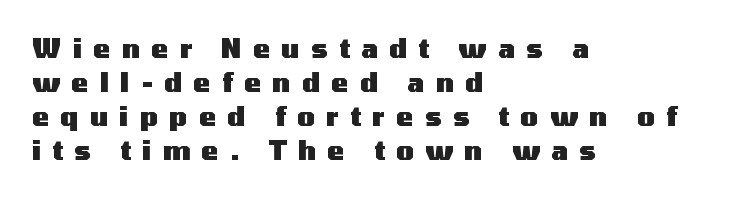
You could only call the tracking loose — the letters float apart. Emphasis by weight is at full strength: bold. The text block is weighted toward the left margin, trailing off unevenly rightward. The vertical gap from one line to the next is medium. The axis of the letterforms is exactly vertical.
